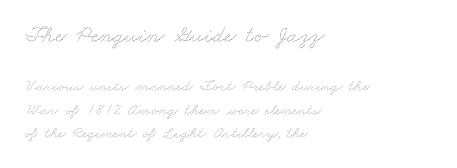
The image shows 24 px text type; set left-aligned, normal line spacing (1.46x), normal letter spacing, not underlined; the first (top) block is 1.5x larger.
